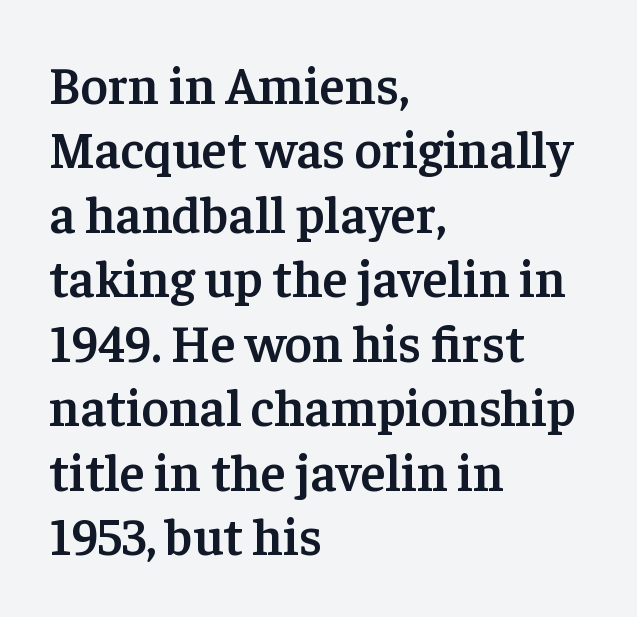
Q: Is the text bold? A: Semi-bold.
Q: Is the text italic (slanted)? A: No, it is upright.
Q: Is the typeface a serif or a sans-serif typeface? A: Serif.
Q: Is the text underlined? A: No.
Q: How is the paragraph aligned? A: Left-aligned.
Q: Is the spacing between letters normal or unusually wide? A: Normal.
Q: Width (condensed, normal, or wide)? A: Normal.
Q: Stroke contrast? A: Low.
Q: x-height? A: Medium.
Q: Monospaced? A: No.
